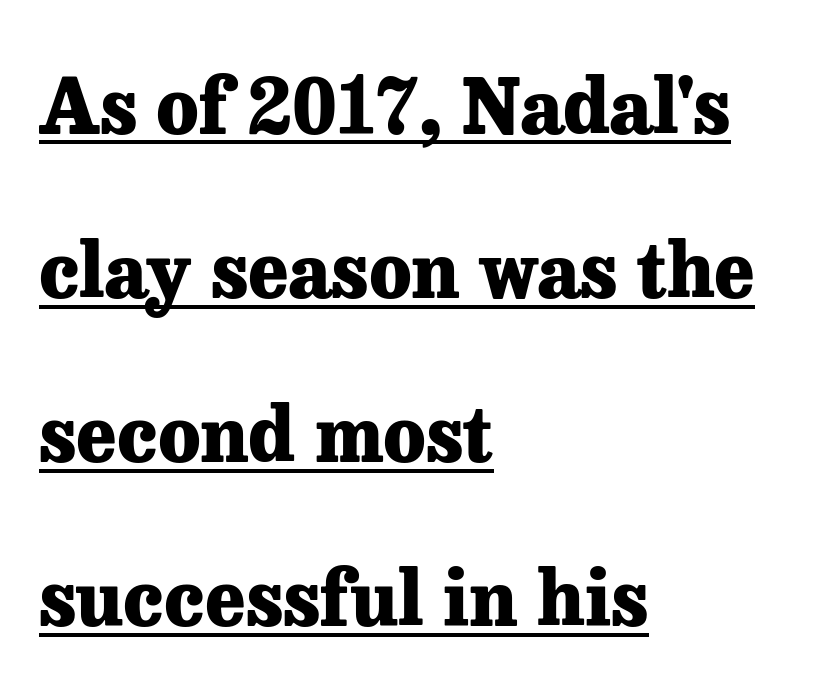
A roman cut, with each character standing at attention. Compared with typical body copy, the letter spacing here is the same. Horizontally, the lines are justified to the leading edge only. Does the leading feel generous? Absolutely, it's lavish. As a designer I'd log this as weight 700, bold. Decoration check: the copy is underlined.
